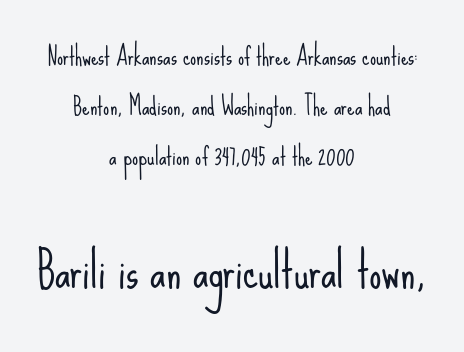
Stroke terminals: plain, sans-serif. Which of the two is more prominent by size? The second, at the bottom. Each line is balanced around a shared central axis. Check the space under the baseline: it is left empty. The face used here is proportionally spaced, like ordinary book or web type.
